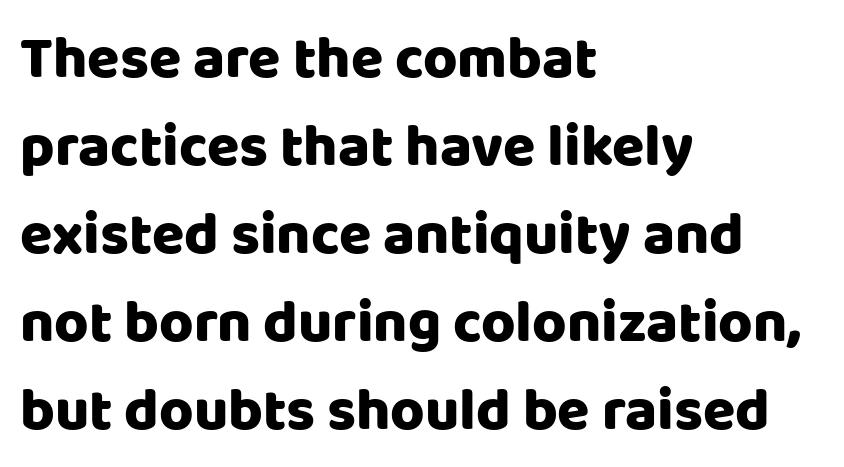
The image shows 59 px sans-serif type, upright; set left-aligned, normal line spacing (1.49x), normal letter spacing, not underlined; low stroke contrast and a large x-height.
